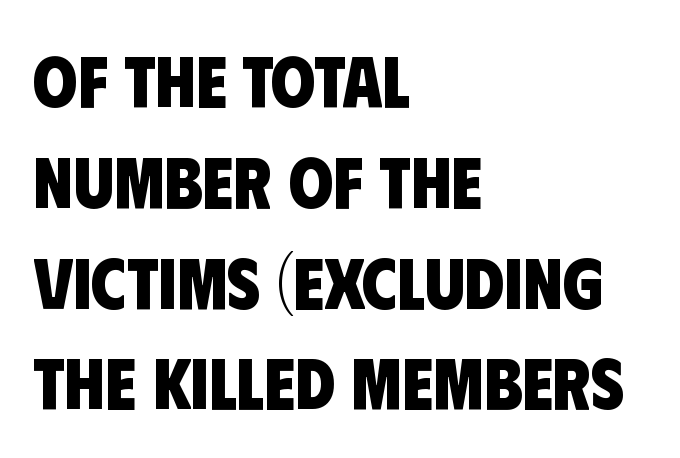
Q: Is the text bold? A: Yes.
Q: Is the typeface a serif or a sans-serif typeface? A: Sans-serif.
Q: Is the text underlined? A: No.
Q: How is the paragraph aligned? A: Left-aligned.
Q: Is the spacing between letters normal or unusually wide? A: Normal.
Q: Is the spacing between lines tight, normal or loose? A: Normal.
Q: Width (condensed, normal, or wide)? A: Condensed.
Q: Stroke contrast? A: Low.
Q: x-height? A: Large.
Q: Monospaced? A: No.
